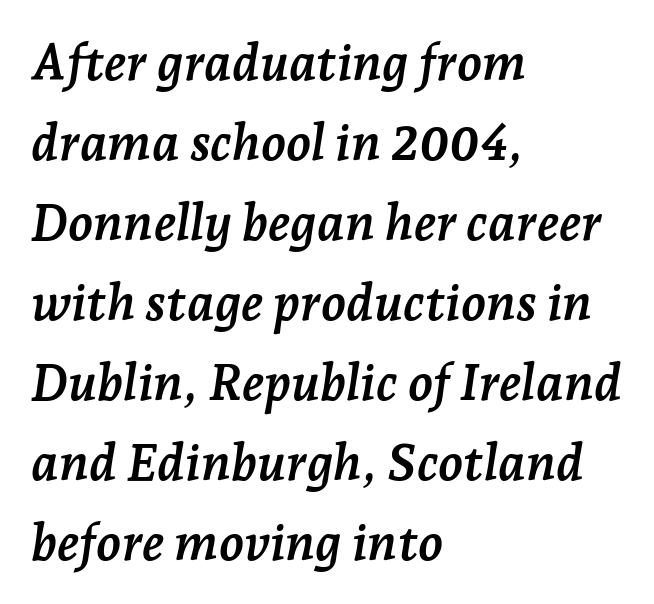
Students, this is bold: see how much ink each stroke carries. This rendering features lettering with no underline. The tracking reads as untouched default to a designer's eye. Compared with ordinary roman type, these characters are visibly tilted. This block has exactly the height ordinary leading produces. The rendering shows small feet on the letterforms — a serif design.
